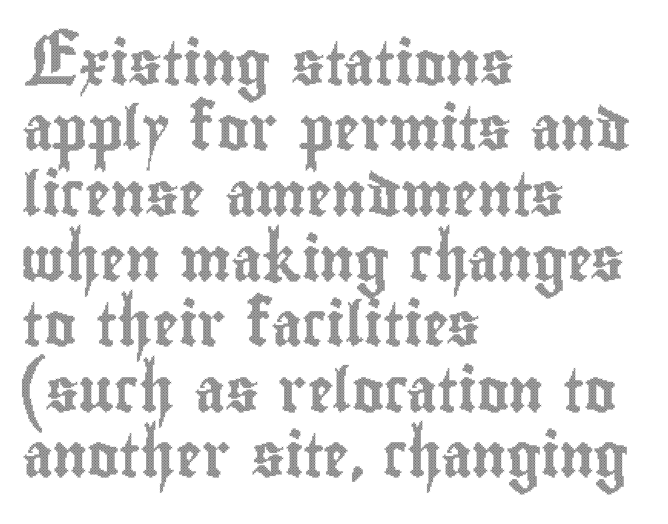
Q: Is the text italic (slanted)? A: No, it is upright.
Q: Is the text underlined? A: No.
Q: How is the paragraph aligned? A: Left-aligned.
Q: Is the spacing between letters normal or unusually wide? A: Normal.
Q: Is the spacing between lines tight, normal or loose? A: Normal.
Q: Width (condensed, normal, or wide)? A: Condensed.
Q: x-height? A: Small.
Q: Monospaced? A: No.
